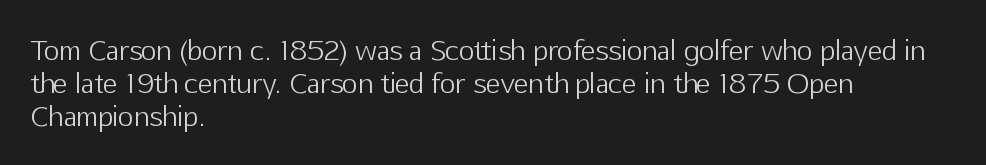
The image shows 27 px text type, upright; set left-aligned, line spacing 1.23x, normal letter spacing, not underlined.
